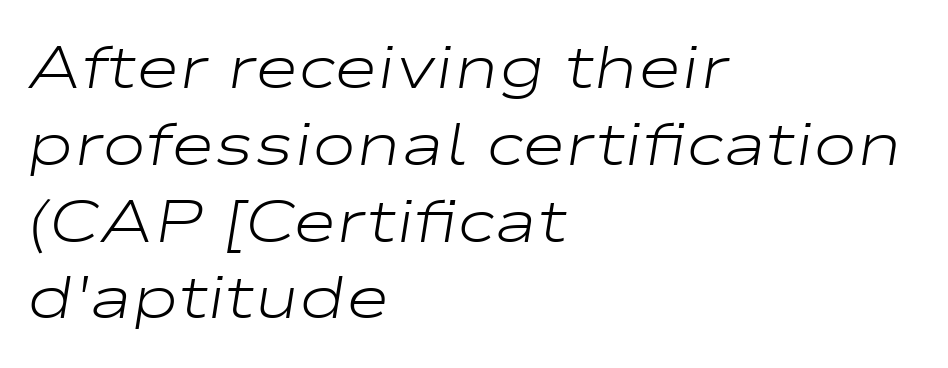
The baseline area is clear. This rendering leaves character spacing at its baseline value. Proportional: the letters do not fall into vertical columns. The rows are spaced the way most documents space them.
